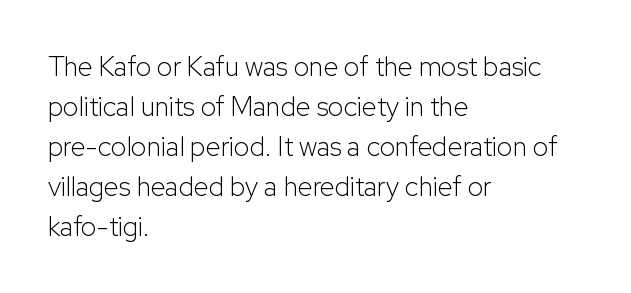
The image shows 27 px text type, upright; set left-aligned, normal line spacing (1.48x), normal letter spacing, not underlined.
